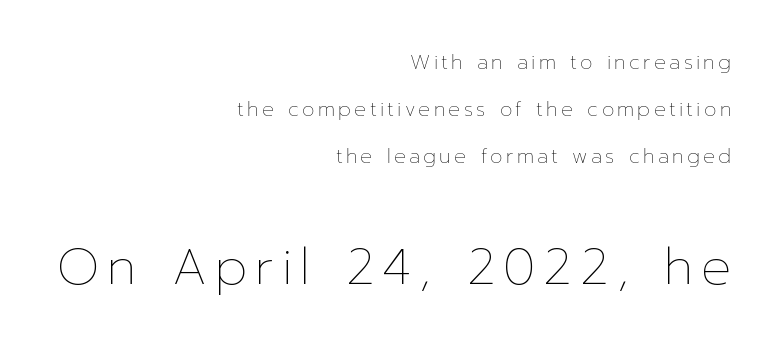
The passage shown is not bold in any degree. Rendered with straight, roman letterforms. Descenders are the only things crossing below the line. Baseline-to-baseline distance is far greater than the letter height.
